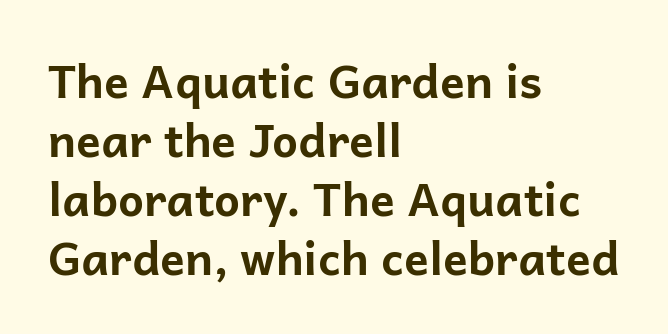
The image shows 46 px bold sans-serif type, upright; set left-aligned, normal line spacing (1.28x), normal letter spacing, not underlined; low stroke contrast and a medium x-height.
